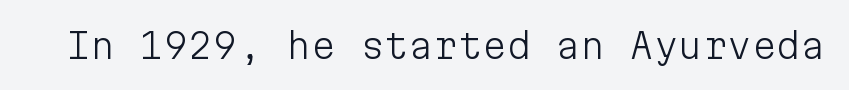
Q: Is the text bold? A: No.
Q: Is the text italic (slanted)? A: No, it is upright.
Q: Is the typeface a serif or a sans-serif typeface? A: Sans-serif.
Q: Is the text underlined? A: No.
Q: Is the spacing between letters normal or unusually wide? A: Normal.
Q: Width (condensed, normal, or wide)? A: Normal.
Q: Stroke contrast? A: Low.
Q: x-height? A: Medium.
Q: Monospaced? A: Yes.
